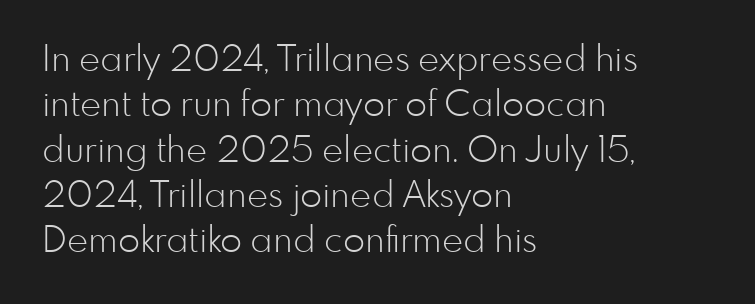
The image shows 36 px light sans-serif type, upright; set left-aligned, normal line spacing (1.26x), normal letter spacing, not underlined; low stroke contrast and a small x-height.
